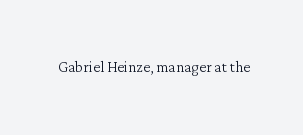
Q: Is the text bold? A: No.
Q: Is the text italic (slanted)? A: No, it is upright.
Q: Is the text underlined? A: No.
Q: Is the spacing between letters normal or unusually wide? A: Normal.
